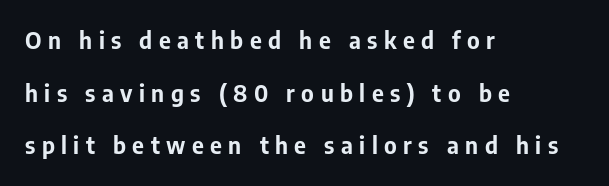
Q: Is the text bold? A: Yes.
Q: Is the text italic (slanted)? A: No, it is upright.
Q: Is the text underlined? A: No.
Q: How is the paragraph aligned? A: Left-aligned.
Q: Is the spacing between letters normal or unusually wide? A: Unusually wide.
Q: Is the spacing between lines tight, normal or loose? A: Loose.
